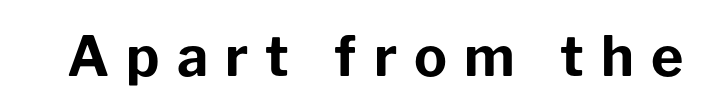
{"serif": "no", "italic": "no", "bold": "yes", "weight": "bold", "width": "normal", "stroke_contrast": "low", "x_height": "medium", "monospaced": "no", "underline": "no", "letter_spacing": "wide", "letter_spacing_em": 0.31, "glyph_px": 55}
